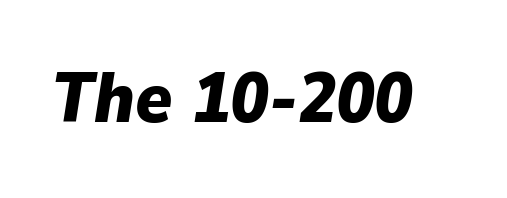
No word sits above an underline. Looks like regular typesetting: each glyph gets only the width it needs. A dark, heavy texture on the line: the type is bold. No extra tracking has been applied to these lines.
